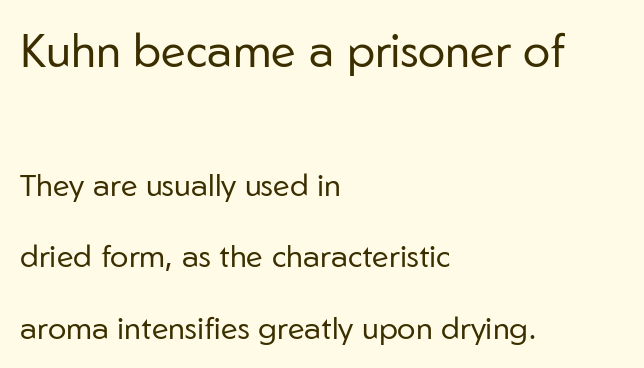
The image shows 46 px regular-weight sans-serif type, upright; set left-aligned, loose line spacing (2.32x), normal letter spacing, not underlined; the first (top) block is 1.48x larger; low stroke contrast and a medium x-height.
